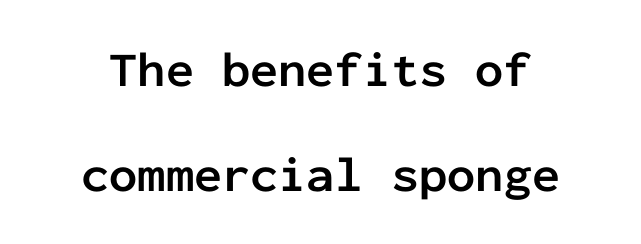
Q: Is the text bold? A: Yes.
Q: Is the text italic (slanted)? A: No, it is upright.
Q: Is the typeface a serif or a sans-serif typeface? A: Sans-serif.
Q: Is the text underlined? A: No.
Q: Is the spacing between letters normal or unusually wide? A: Normal.
Q: Is the spacing between lines tight, normal or loose? A: Loose.
Q: Width (condensed, normal, or wide)? A: Normal.
Q: Stroke contrast? A: Low.
Q: x-height? A: Medium.
Q: Monospaced? A: Yes.
